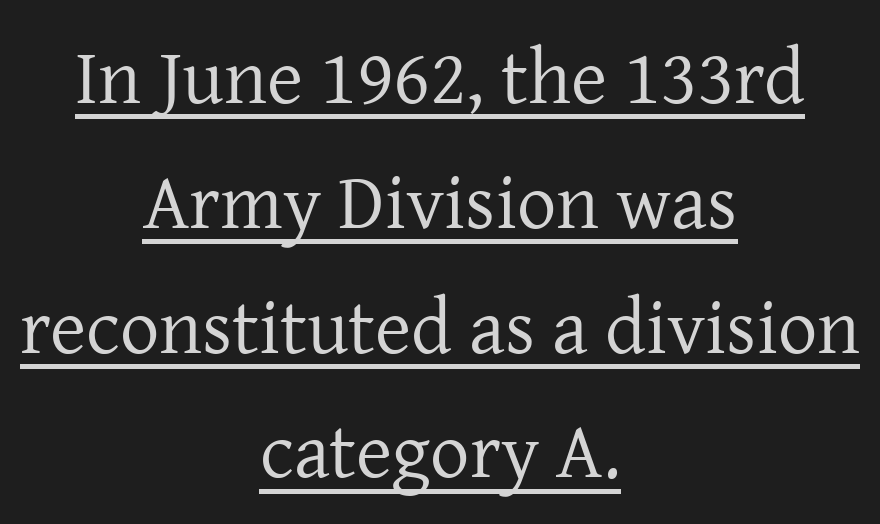
Posture: vertical. Nobody touched the tracking dial on this one. Examine the stroke ends and you'll spot serifs. The rendering uses the underline text-decoration.
